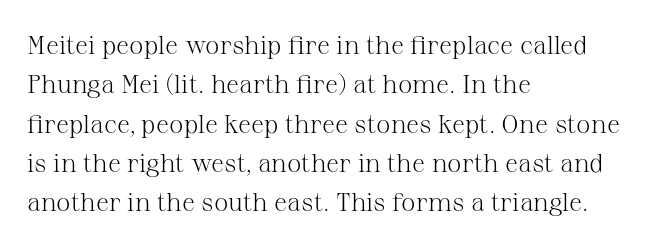
{"italic": "no", "bold": "no", "underline": "no", "align": "left", "line_spacing": "normal", "line_spacing_ratio": 1.51, "letter_spacing": "normal", "letter_spacing_em": 0.0, "glyph_px": 26}
